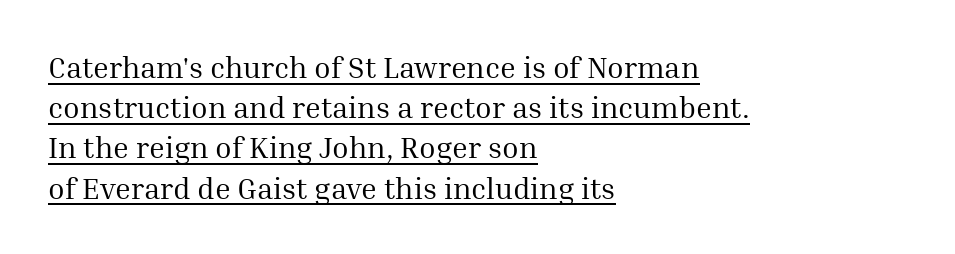
The image shows 30 px regular-weight serif type, upright; set left-aligned, normal line spacing (1.34x), normal letter spacing, underlined; medium stroke contrast and a medium x-height.
